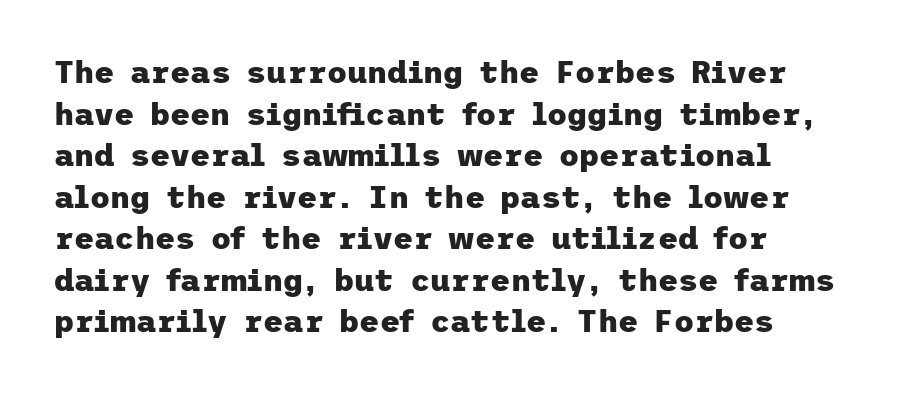
The image shows 31 px heavy sans-serif type, upright; set normal line spacing (1.34x), normal letter spacing, not underlined; low stroke contrast and a medium x-height.
